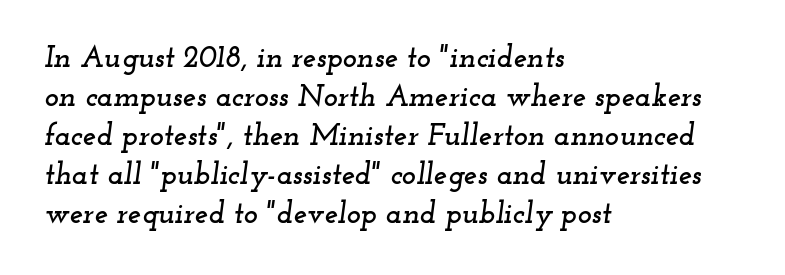
A typesetter would call this zero additional tracking. It's the slanting kind of type. The rendering uses natural spacing where letterforms have individual widths. This block has exactly the height ordinary leading produces. Plain, unruled lines of type.
